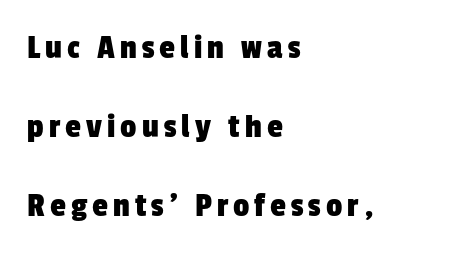
The image shows 36 px condensed sans-serif type; set left-aligned, loose line spacing (2.2x), not underlined; low stroke contrast and a medium x-height.
